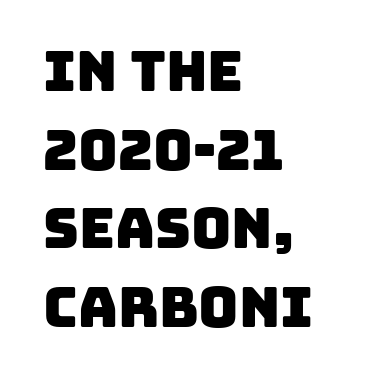
Looks like regular typesetting: each glyph gets only the width it needs. The passage shown is not underscored anywhere. This sample uses plain, unmodified letter spacing. Note: no serifs on the glyphs. Every row of glyphs begins at an identical x-position on the left.
